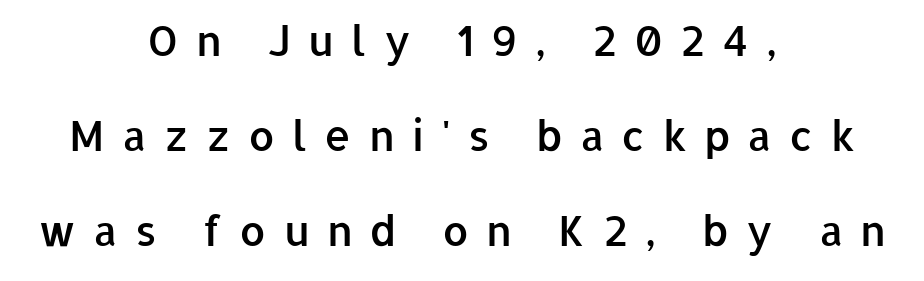
{"serif": "no", "italic": "no", "bold": "semi", "weight": "semibold", "width": "normal", "stroke_contrast": "low", "x_height": "medium", "monospaced": "no", "underline": "no", "align": "center", "line_spacing": "loose", "line_spacing_ratio": 2.26, "letter_spacing": "wide", "letter_spacing_em": 0.41, "glyph_px": 42}
